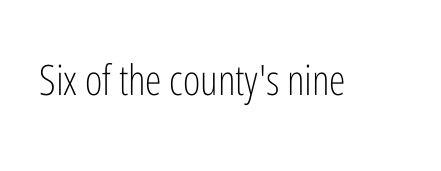
Q: Is the text bold? A: No.
Q: Is the text italic (slanted)? A: No, it is upright.
Q: Is the typeface a serif or a sans-serif typeface? A: Sans-serif.
Q: Is the text underlined? A: No.
Q: Is the spacing between letters normal or unusually wide? A: Normal.
Q: Width (condensed, normal, or wide)? A: Condensed.
Q: Stroke contrast? A: Low.
Q: x-height? A: Medium.
Q: Monospaced? A: No.
